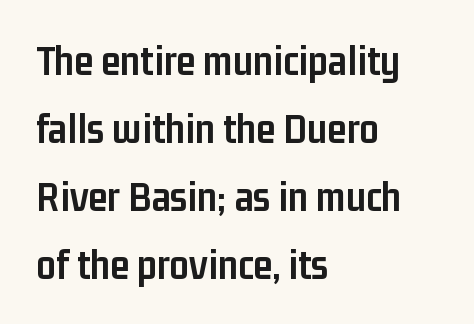
The font family rendered here belongs to the sans-serif group. Is this a fixed-width face? No — the glyphs have proportional, varying widths. These lines are set flush left with a ragged right edge. The line texture is even and compact thanks to regular tracking. Honestly, the row spacing looks completely unremarkable.
